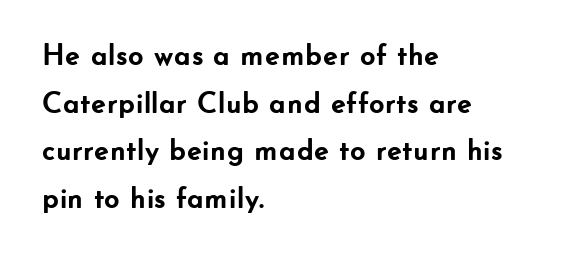
{"serif": "no", "italic": "no", "bold": "yes", "weight": "semibold", "width": "normal", "stroke_contrast": "low", "x_height": "small", "monospaced": "no", "underline": "no", "align": "left", "line_spacing": "normal", "line_spacing_ratio": 1.59, "letter_spacing": "normal", "letter_spacing_em": 0.0, "glyph_px": 30}
